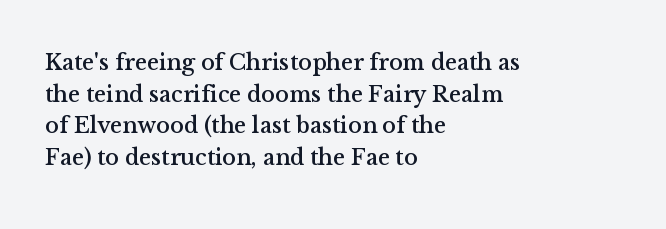
The tracking reads as untouched default to a designer's eye. These lines were composed using upright roman letters. A clean baseline with only descenders dipping below it. The designer left line spacing at the default. The lines are quadded left.
